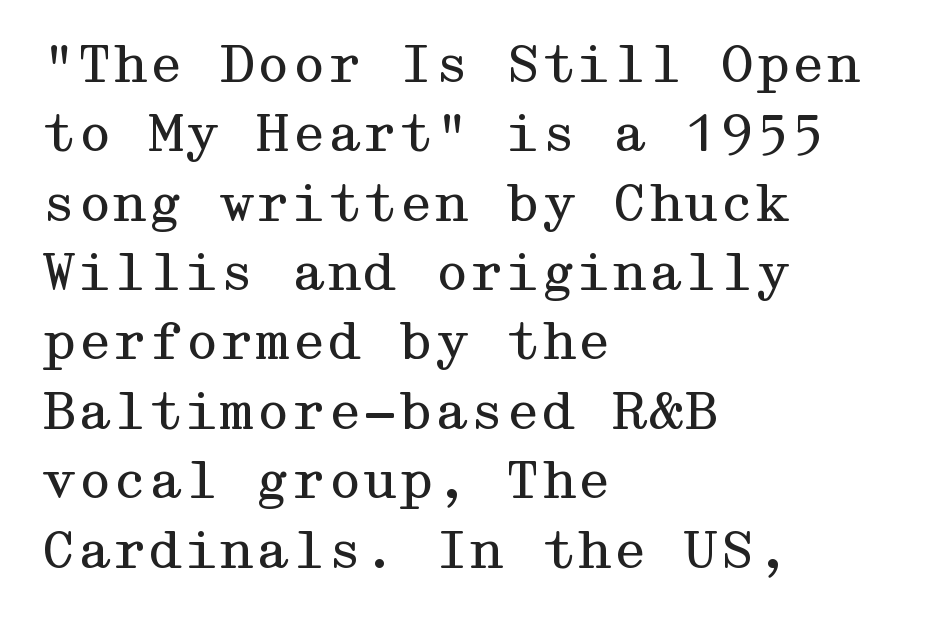
Q: Is the text bold? A: No.
Q: Is the text italic (slanted)? A: No, it is upright.
Q: Is the typeface a serif or a sans-serif typeface? A: Serif.
Q: Is the text underlined? A: No.
Q: How is the paragraph aligned? A: Left-aligned.
Q: Is the spacing between letters normal or unusually wide? A: Normal.
Q: Is the spacing between lines tight, normal or loose? A: Normal.
Q: Width (condensed, normal, or wide)? A: Wide.
Q: Stroke contrast? A: Medium.
Q: x-height? A: Medium.
